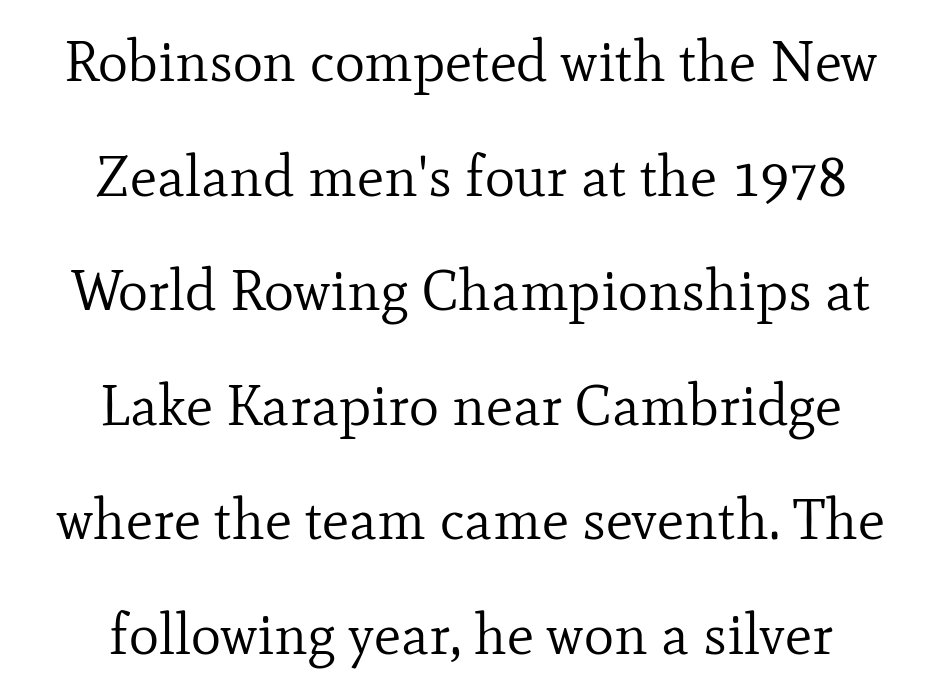
{"serif": "yes", "italic": "no", "bold": "no", "weight": "regular", "width": "normal", "stroke_contrast": "low", "x_height": "small", "monospaced": "no", "underline": "no", "align": "center", "line_spacing": "loose", "line_spacing_ratio": 2.01, "letter_spacing": "normal", "letter_spacing_em": 0.0, "glyph_px": 57}
